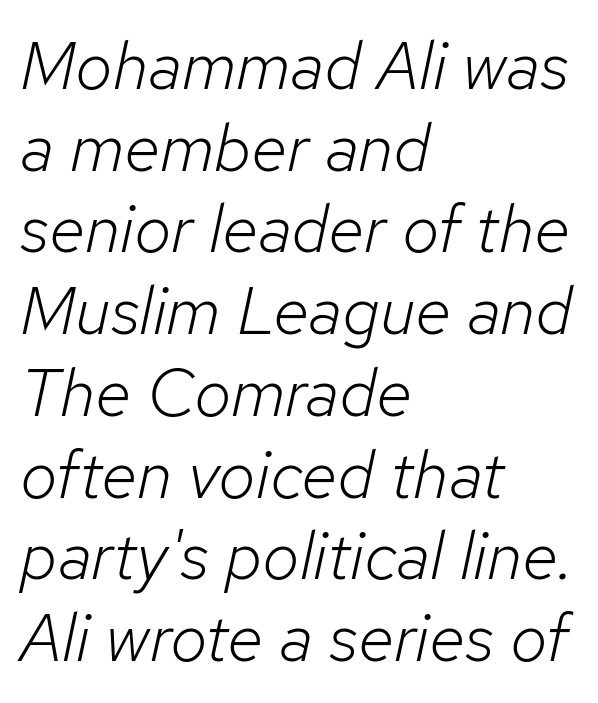
Q: Is the text bold? A: No.
Q: Is the text italic (slanted)? A: Yes, it leans right by about 12 degrees.
Q: Is the text underlined? A: No.
Q: How is the paragraph aligned? A: Left-aligned.
Q: Is the spacing between letters normal or unusually wide? A: Normal.
Q: Width (condensed, normal, or wide)? A: Normal.
Q: Stroke contrast? A: Low.
Q: x-height? A: Medium.
Q: Monospaced? A: No.
